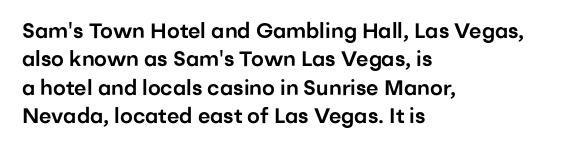
{"italic": "no", "underline": "no", "align": "left", "line_spacing": "normal", "line_spacing_ratio": 1.35, "letter_spacing": "normal", "letter_spacing_em": 0.0, "glyph_px": 21}
